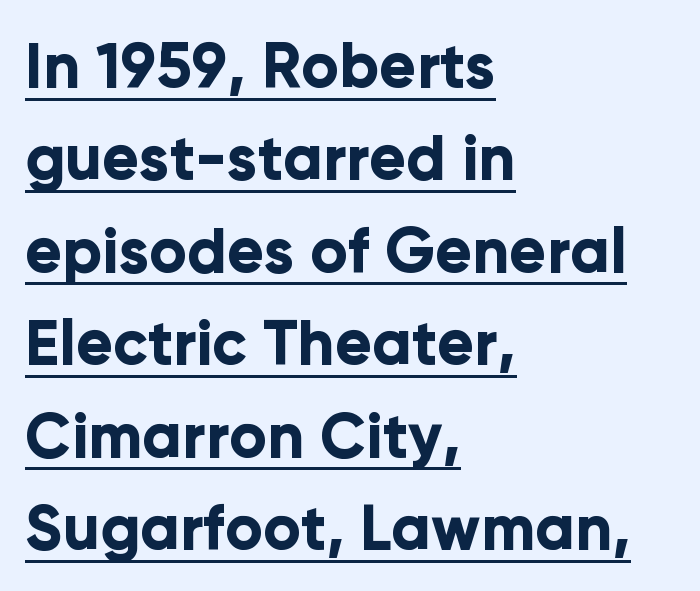
{"serif": "no", "italic": "no", "bold": "yes", "weight": "bold", "width": "normal", "stroke_contrast": "low", "x_height": "medium", "monospaced": "no", "underline": "yes", "align": "left", "line_spacing": "normal", "line_spacing_ratio": 1.49, "letter_spacing": "normal", "letter_spacing_em": 0.0, "glyph_px": 62}
